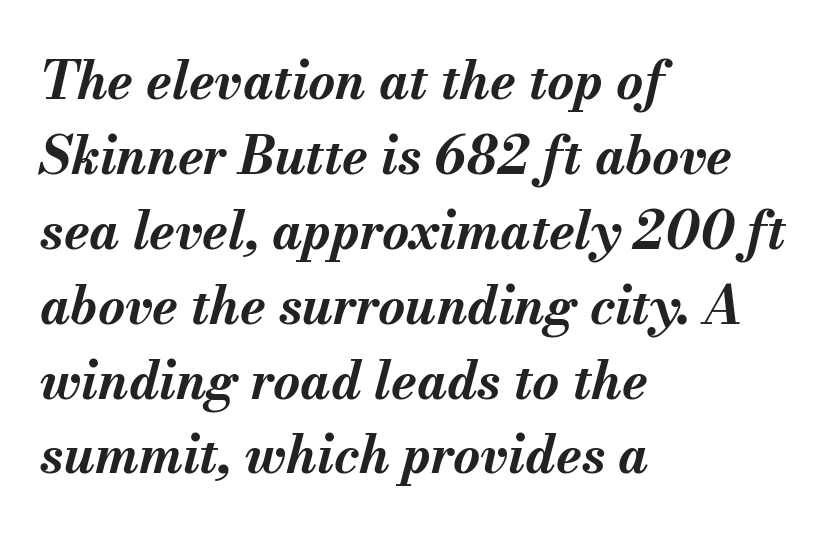
This sample uses an oblique cut, with every glyph tilted off the vertical. Line starts are locked; line ends wander. Think of a printed novel: that variable character pitch is what you see here. The designer left line spacing at the default.
